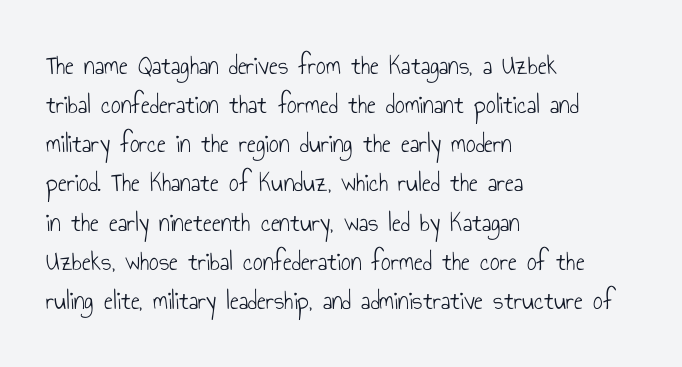
The image shows 27 px text type, upright; set left-aligned, normal line spacing (1.45x), normal letter spacing, not underlined.
